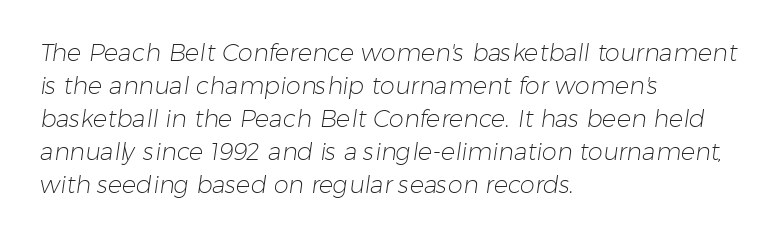
Q: Is the text bold? A: No.
Q: Is the text underlined? A: No.
Q: How is the paragraph aligned? A: Left-aligned.
Q: Is the spacing between letters normal or unusually wide? A: Normal.
Q: Is the spacing between lines tight, normal or loose? A: Normal.
